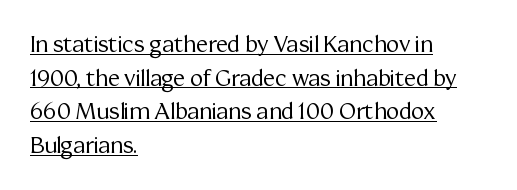
Q: Is the text bold? A: No.
Q: Is the text italic (slanted)? A: No, it is upright.
Q: Is the text underlined? A: Yes.
Q: How is the paragraph aligned? A: Left-aligned.
Q: Is the spacing between letters normal or unusually wide? A: Normal.
Q: Is the spacing between lines tight, normal or loose? A: Normal.
